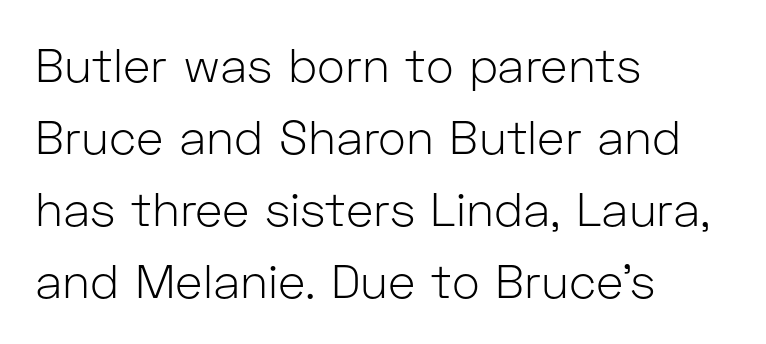
Q: Is the text bold? A: No.
Q: Is the text italic (slanted)? A: No, it is upright.
Q: Is the typeface a serif or a sans-serif typeface? A: Sans-serif.
Q: Is the text underlined? A: No.
Q: How is the paragraph aligned? A: Left-aligned.
Q: Is the spacing between letters normal or unusually wide? A: Normal.
Q: Is the spacing between lines tight, normal or loose? A: Normal.
Q: Width (condensed, normal, or wide)? A: Normal.
Q: Stroke contrast? A: Low.
Q: x-height? A: Medium.
Q: Monospaced? A: No.
